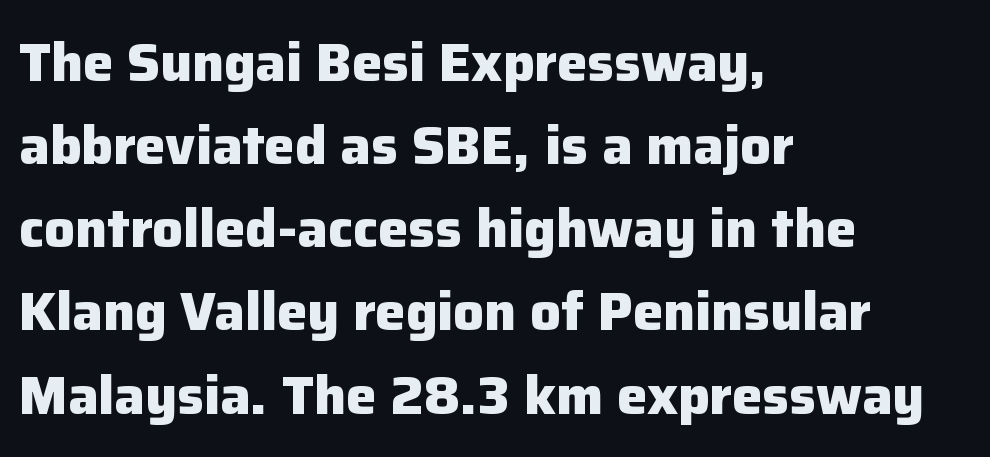
Q: Is the text bold? A: Yes.
Q: Is the text italic (slanted)? A: No, it is upright.
Q: Is the typeface a serif or a sans-serif typeface? A: Sans-serif.
Q: Is the text underlined? A: No.
Q: How is the paragraph aligned? A: Left-aligned.
Q: Is the spacing between letters normal or unusually wide? A: Normal.
Q: Is the spacing between lines tight, normal or loose? A: Normal.
Q: Width (condensed, normal, or wide)? A: Normal.
Q: Stroke contrast? A: Low.
Q: x-height? A: Medium.
Q: Monospaced? A: No.
